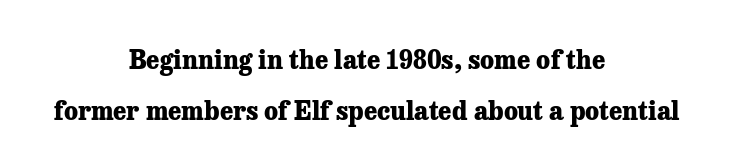
{"italic": "no", "bold": "yes", "underline": "no", "align": "center", "line_spacing": "loose", "line_spacing_ratio": 2.04, "letter_spacing": "normal", "letter_spacing_em": 0.0, "glyph_px": 25}
